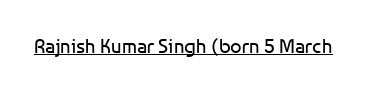
Q: Is the text bold? A: No.
Q: Is the text italic (slanted)? A: No, it is upright.
Q: Is the text underlined? A: Yes.
Q: Is the spacing between letters normal or unusually wide? A: Normal.
